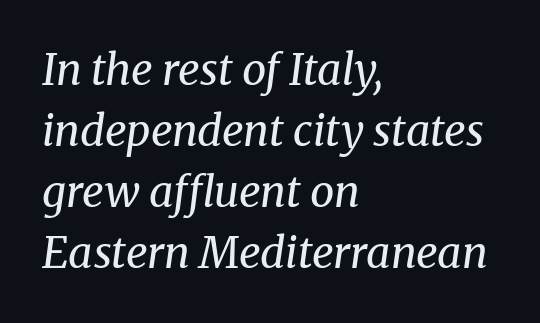
I'd call this a serif setting — the letters wear small feet. Is this a fixed-width face? No — the glyphs have proportional, varying widths. These glyphs show unthickened strokes, regular width or finer. The letterforms sit shoulder to shoulder at normal distance. Observe the lean: these are italic letterforms.
